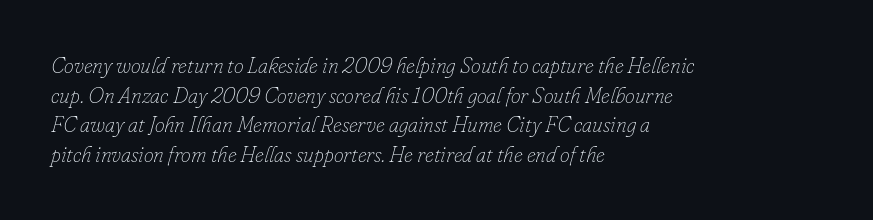
Weight class: somewhere from thin through regular. Is the block centered? No — it sits flush against the left margin. You can tell it's italic because the verticals aren't actually vertical. This block has exactly the height ordinary leading produces. The passage shown is not underscored anywhere. The passage shown has conventional tracking throughout.
